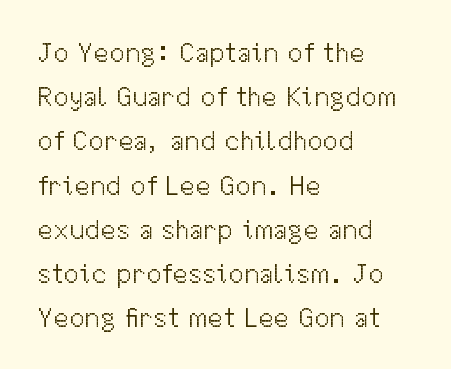
{"serif": "no", "italic": "no", "bold": "no", "weight": "light", "width": "normal", "stroke_contrast": "medium", "x_height": "medium", "monospaced": "no", "underline": "no", "align": "left", "line_spacing": "normal", "line_spacing_ratio": 1.58, "letter_spacing": "normal", "letter_spacing_em": 0.0, "glyph_px": 28}
